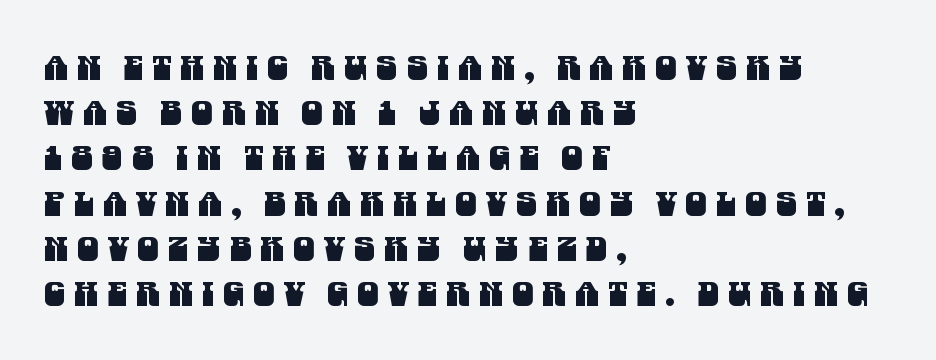
Leading: standard. Spacing verdict: proportional, widths tailored to each character. Inter-character spacing is expanded well beyond the font's built-in metrics. No feet cap the strokes, marking this as sans-serif type. The passage is arranged the way most books set body copy — flush left. Unmarked baselines from the first word to the last.
